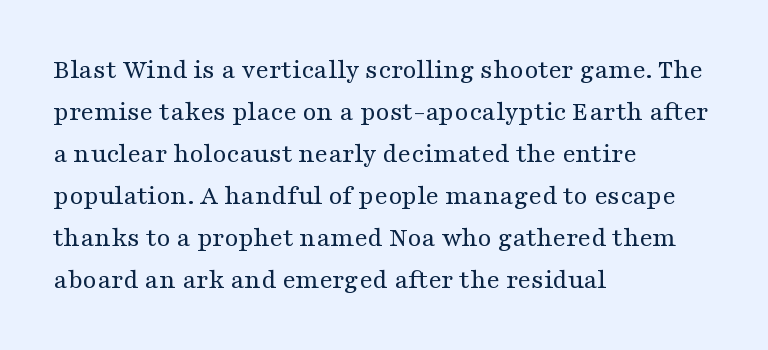
The image shows 28 px regular-weight, wide serif type, upright; set left-aligned, normal line spacing (1.5x), normal letter spacing, not underlined; medium stroke contrast and a medium x-height.
